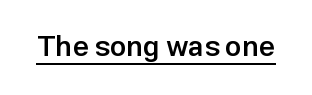
The letters stand straight up with perfectly vertical stems. The words here are underlined. Students, this is semibold: more ink than regular, less than bold. Tracking value appears to be zero — textbook default spacing. The rendering shows plain stroke endings on the letterforms — a sans-serif design.
